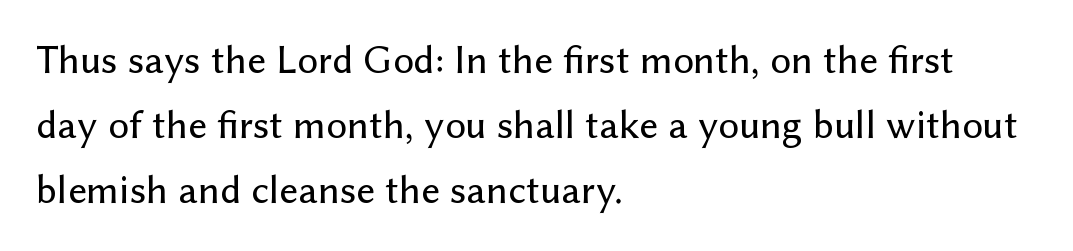
{"serif": "no", "italic": "no", "width": "normal", "stroke_contrast": "low", "x_height": "medium", "monospaced": "no", "underline": "no", "align": "left", "line_spacing": "normal", "line_spacing_ratio": 1.58, "letter_spacing": "normal", "letter_spacing_em": 0.0, "glyph_px": 41}
